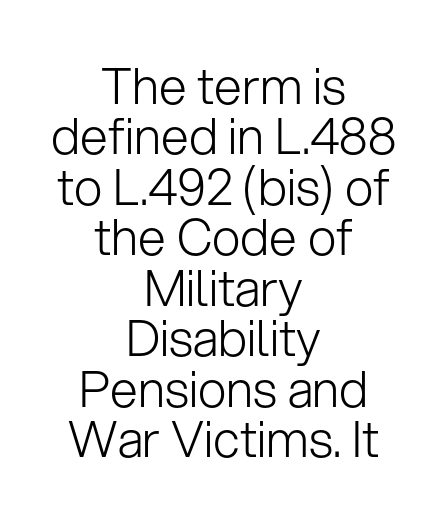
The image shows 50 px light sans-serif type, upright; set centered, tight line spacing (1.01x), normal letter spacing, not underlined; low stroke contrast and a medium x-height.
